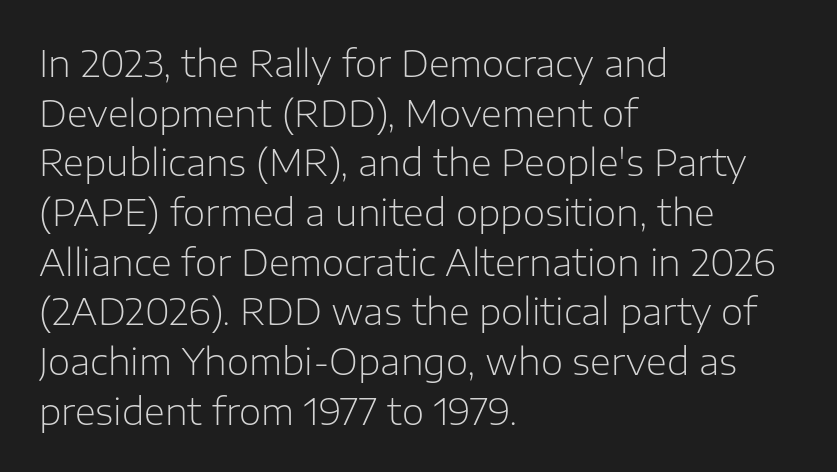
Bold? No — there's no thickening of the strokes. Italic: no, the glyphs are upright roman. A normal amount of white space separates one row of letters from the next. A classic flush-left, rag-right setting is used for this passage. The baseline area is clear.
